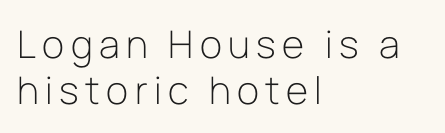
{"serif": "no", "italic": "no", "bold": "no", "weight": "light", "width": "normal", "stroke_contrast": "low", "x_height": "medium", "monospaced": "no", "underline": "no", "align": "left", "line_spacing_ratio": 1.21, "glyph_px": 38}
